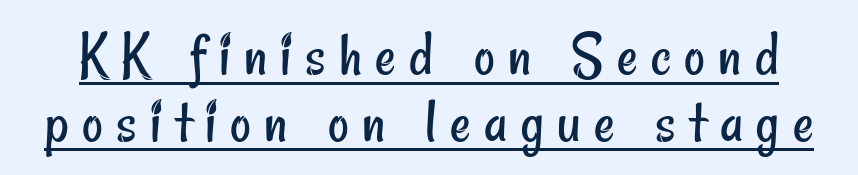
{"serif": "no", "bold": "no", "weight": "regular", "width": "condensed", "stroke_contrast": "low", "x_height": "small", "monospaced": "no", "underline": "yes", "line_spacing": "tight", "line_spacing_ratio": 1.04, "letter_spacing": "wide", "letter_spacing_em": 0.21, "glyph_px": 64}
